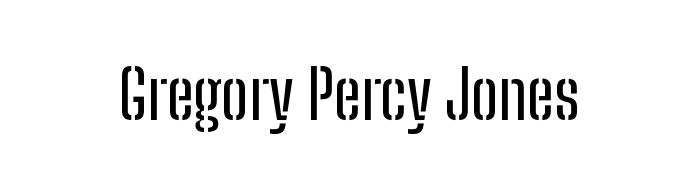
{"serif": "no", "italic": "no", "width": "condensed", "stroke_contrast": "low", "x_height": "medium", "monospaced": "no", "underline": "no", "letter_spacing": "normal", "letter_spacing_em": 0.0, "glyph_px": 67}
